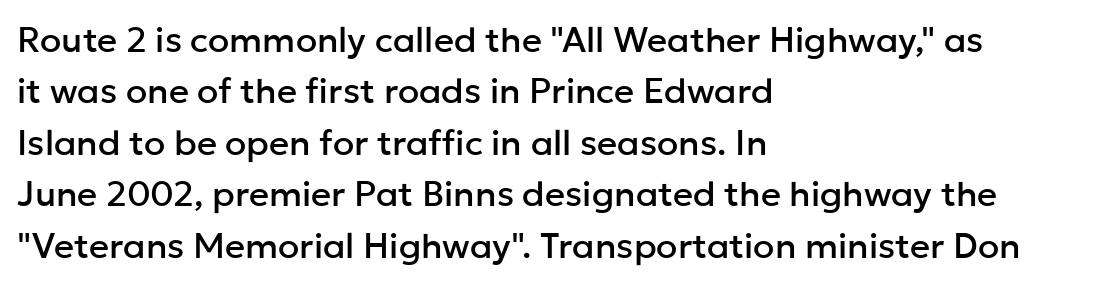
The image shows 35 px sans-serif type, upright; set left-aligned, normal line spacing (1.47x), normal letter spacing, not underlined; low stroke contrast and a medium x-height.
